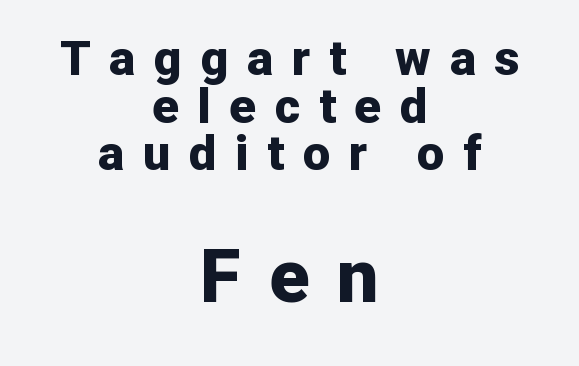
Q: Is the text bold? A: Yes.
Q: Is the text italic (slanted)? A: No, it is upright.
Q: Is the typeface a serif or a sans-serif typeface? A: Sans-serif.
Q: Is the text underlined? A: No.
Q: How is the paragraph aligned? A: Centered.
Q: Is the spacing between letters normal or unusually wide? A: Unusually wide.
Q: Is the spacing between lines tight, normal or loose? A: Tight.
Q: Which block of text is set in a larger size, the first (top) or the second (bottom)? A: The second (bottom) one.
Q: Width (condensed, normal, or wide)? A: Normal.
Q: Stroke contrast? A: Low.
Q: x-height? A: Medium.
Q: Monospaced? A: No.
